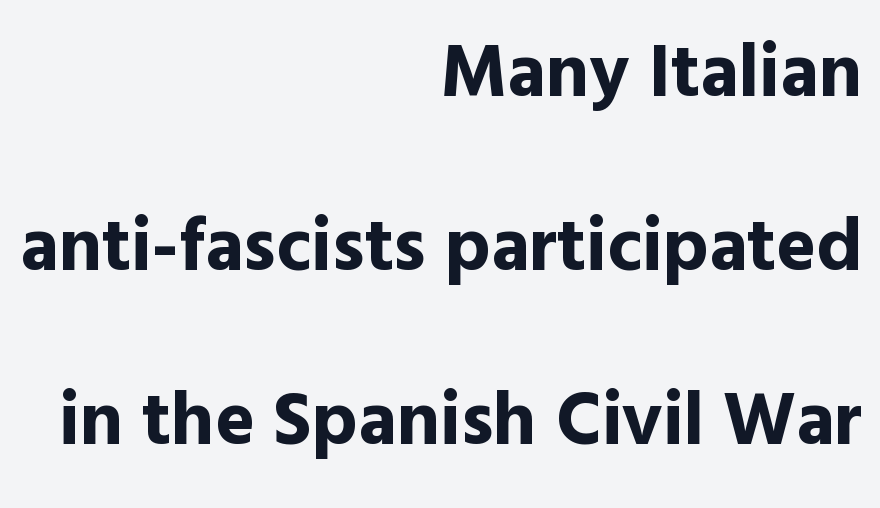
{"serif": "no", "italic": "no", "bold": "yes", "weight": "bold", "width": "normal", "x_height": "medium", "monospaced": "no", "underline": "no", "align": "right", "line_spacing": "loose", "line_spacing_ratio": 2.32, "letter_spacing": "normal", "letter_spacing_em": 0.0, "glyph_px": 75}
